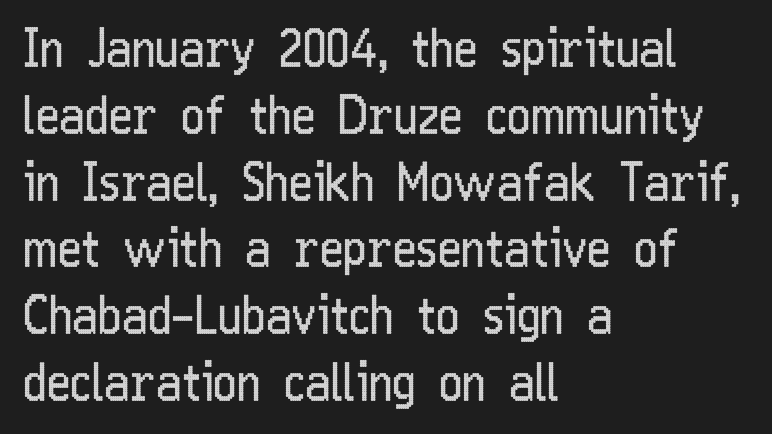
Q: Is the text bold? A: No.
Q: Is the text italic (slanted)? A: No, it is upright.
Q: Is the typeface a serif or a sans-serif typeface? A: Sans-serif.
Q: Is the text underlined? A: No.
Q: How is the paragraph aligned? A: Left-aligned.
Q: Is the spacing between letters normal or unusually wide? A: Normal.
Q: Is the spacing between lines tight, normal or loose? A: Normal.
Q: Width (condensed, normal, or wide)? A: Condensed.
Q: Stroke contrast? A: Low.
Q: x-height? A: Medium.
Q: Monospaced? A: No.
